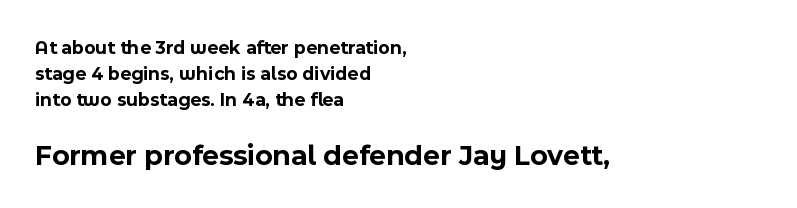
Q: Is the text bold? A: Yes.
Q: Is the text italic (slanted)? A: No, it is upright.
Q: Is the typeface a serif or a sans-serif typeface? A: Sans-serif.
Q: Is the text underlined? A: No.
Q: How is the paragraph aligned? A: Left-aligned.
Q: Is the spacing between letters normal or unusually wide? A: Normal.
Q: Is the spacing between lines tight, normal or loose? A: Normal.
Q: Which block of text is set in a larger size, the first (top) or the second (bottom)? A: The second (bottom) one.
Q: Width (condensed, normal, or wide)? A: Normal.
Q: x-height? A: Medium.
Q: Monospaced? A: No.
